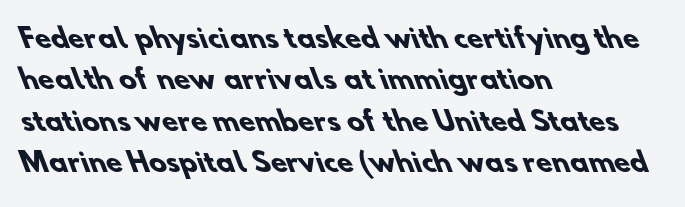
The image shows 26 px bold type; set left-aligned, normal line spacing (1.59x), normal letter spacing, not underlined.
